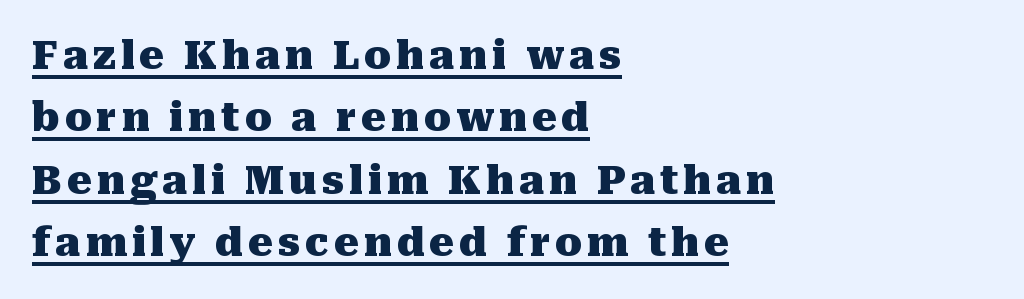
The image shows 39 px heavy serif type, upright; set left-aligned, normal line spacing (1.6x), underlined; medium stroke contrast and a medium x-height.
